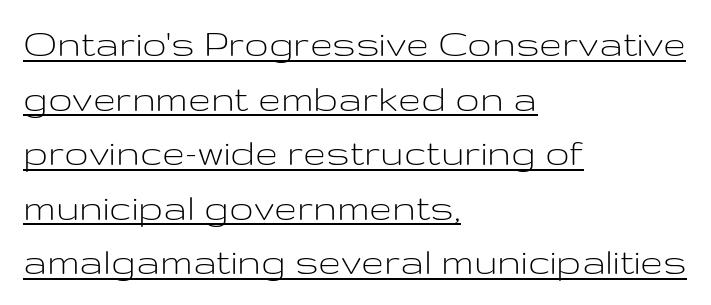
The letters look calm and open, with moderate or lighter stems. Words appear dense and cohesive because spacing is normal. Each line starts at the same left margin while the right side varies. Compared with undecorated copy, this sample adds a rule below the words. A typesetter would mark this as roman, not italic.
